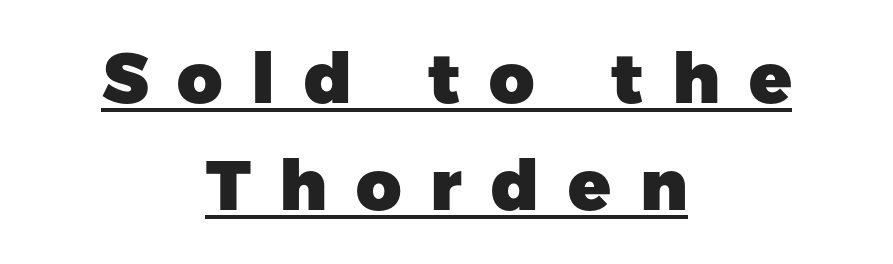
Q: Is the text bold? A: Yes.
Q: Is the text italic (slanted)? A: No, it is upright.
Q: Is the typeface a serif or a sans-serif typeface? A: Sans-serif.
Q: Is the text underlined? A: Yes.
Q: How is the paragraph aligned? A: Centered.
Q: Is the spacing between letters normal or unusually wide? A: Unusually wide.
Q: Is the spacing between lines tight, normal or loose? A: Normal.
Q: Width (condensed, normal, or wide)? A: Normal.
Q: Stroke contrast? A: Low.
Q: x-height? A: Medium.
Q: Monospaced? A: No.
